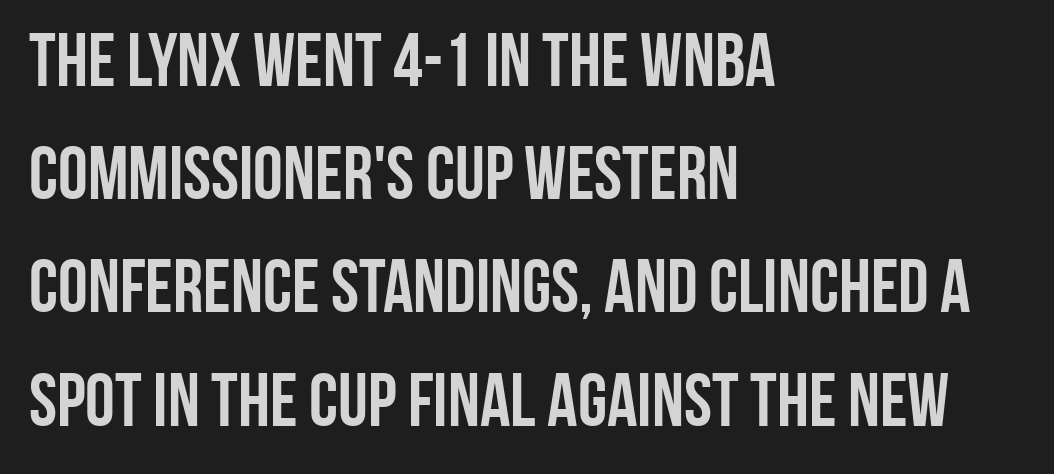
{"serif": "no", "italic": "no", "bold": "yes", "weight": "semibold", "width": "condensed", "stroke_contrast": "low", "x_height": "large", "monospaced": "no", "underline": "no", "align": "left", "line_spacing": "normal", "line_spacing_ratio": 1.51, "letter_spacing": "normal", "letter_spacing_em": 0.0, "glyph_px": 75}
